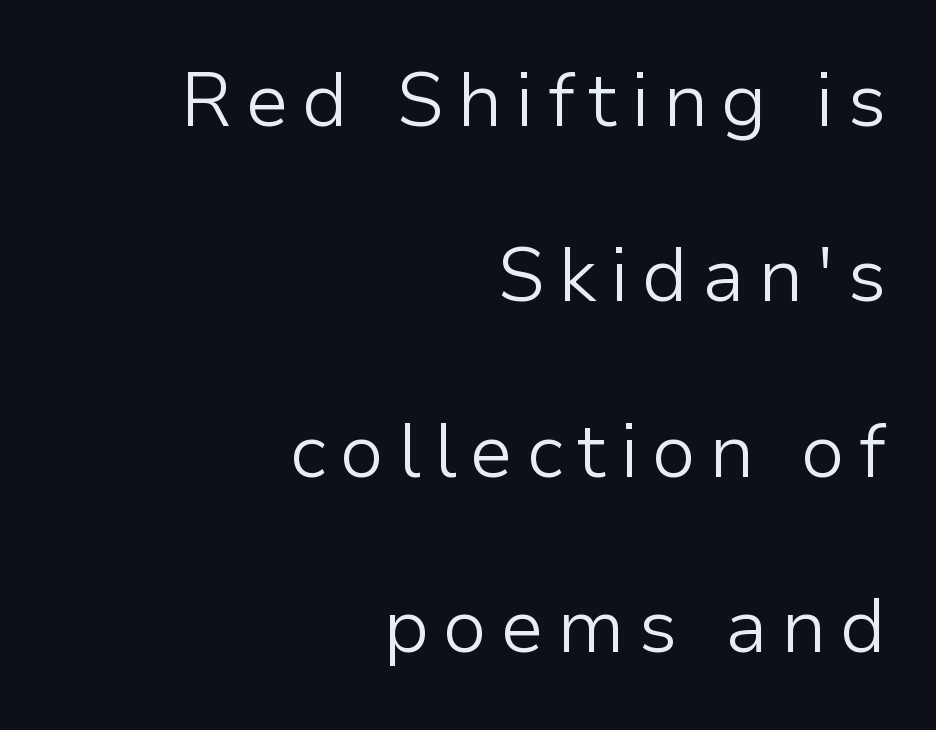
Q: Is the text bold? A: No.
Q: Is the text italic (slanted)? A: No, it is upright.
Q: Is the typeface a serif or a sans-serif typeface? A: Sans-serif.
Q: Is the text underlined? A: No.
Q: How is the paragraph aligned? A: Right-aligned.
Q: Is the spacing between lines tight, normal or loose? A: Loose.
Q: Width (condensed, normal, or wide)? A: Normal.
Q: Stroke contrast? A: Low.
Q: x-height? A: Medium.
Q: Monospaced? A: No.
